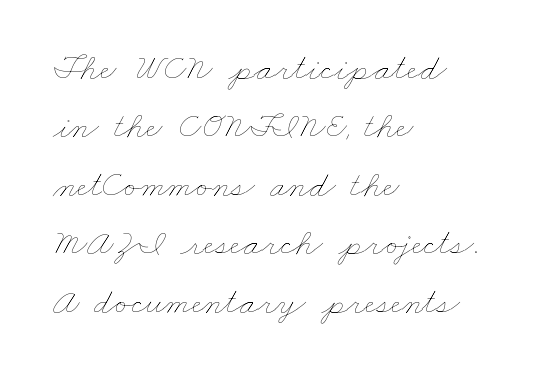
Alignment: flush left. Descenders hang freely into open space. Do the characters align in a grid? No, the font is proportional. Baseline-to-baseline distance is the conventional proportion of letter height. Letters have the restrained weight of plain body copy at most.
